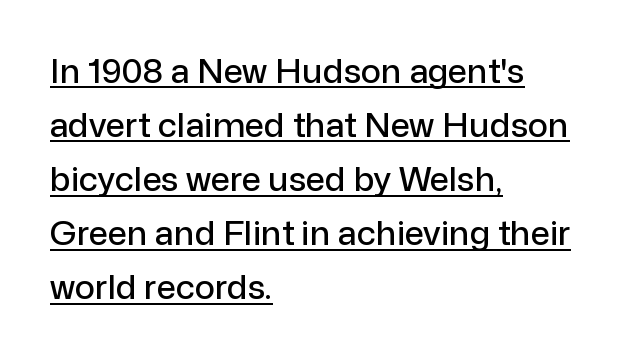
These lines are rendered in a variable-pitch font. Looks like someone drew a line under every word here. The passage is arranged the way most books set body copy — flush left. Tracking here is standard; glyphs follow each other at the usual distance. Serif or sans? Sans — the stroke terminals are bare.
